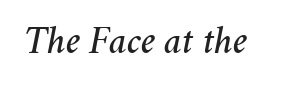
Q: Is the text italic (slanted)? A: Yes, it leans right by about 11 degrees.
Q: Is the text underlined? A: No.
Q: Is the spacing between letters normal or unusually wide? A: Normal.
Q: Width (condensed, normal, or wide)? A: Normal.
Q: Stroke contrast? A: Medium.
Q: x-height? A: Medium.
Q: Monospaced? A: No.
